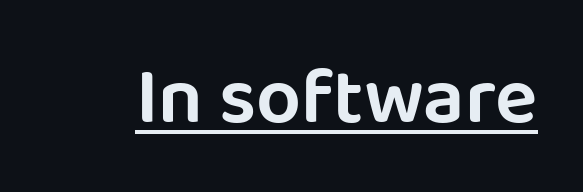
{"serif": "no", "italic": "no", "width": "normal", "stroke_contrast": "low", "x_height": "large", "monospaced": "no", "underline": "yes", "letter_spacing": "normal", "letter_spacing_em": 0.0, "glyph_px": 79}
